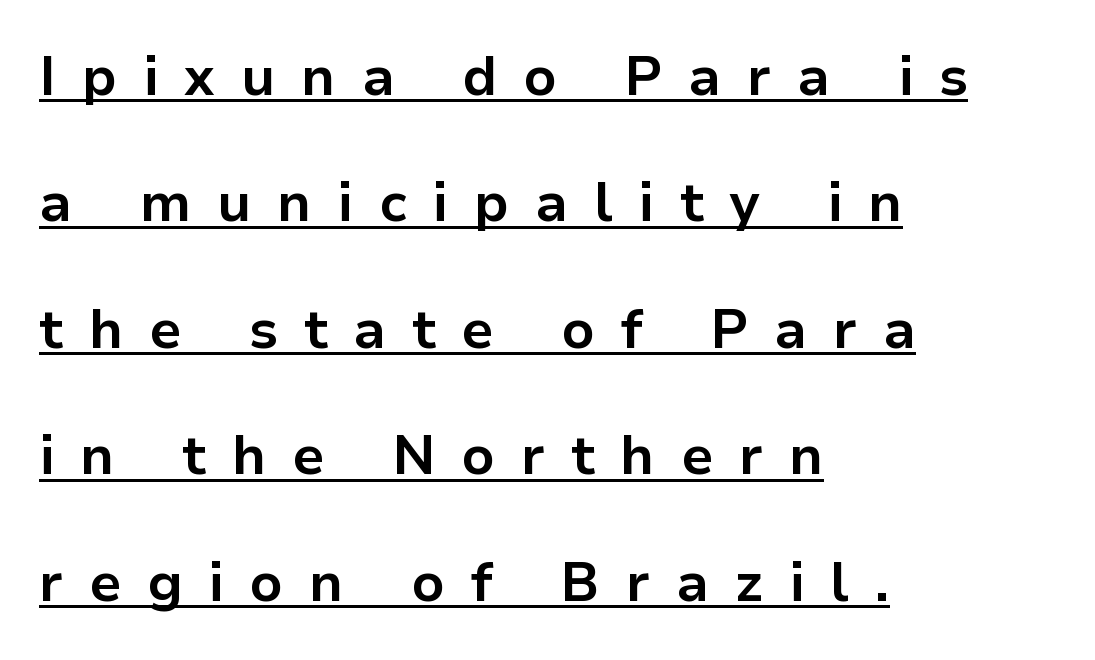
The image shows 55 px bold sans-serif type, upright; set left-aligned, loose line spacing (2.3x), unusually wide letter spacing (+0.47 em), underlined; low stroke contrast and a medium x-height.
